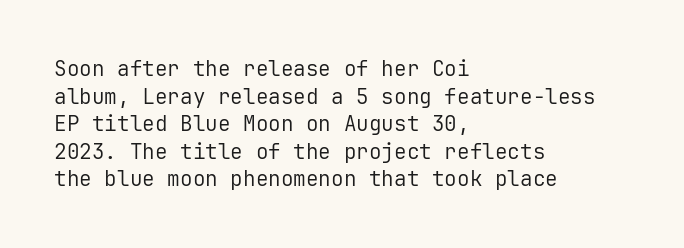
{"italic": "no", "bold": "no", "underline": "no", "align": "left", "line_spacing": "normal", "line_spacing_ratio": 1.31, "letter_spacing": "normal", "letter_spacing_em": 0.0, "glyph_px": 21}
